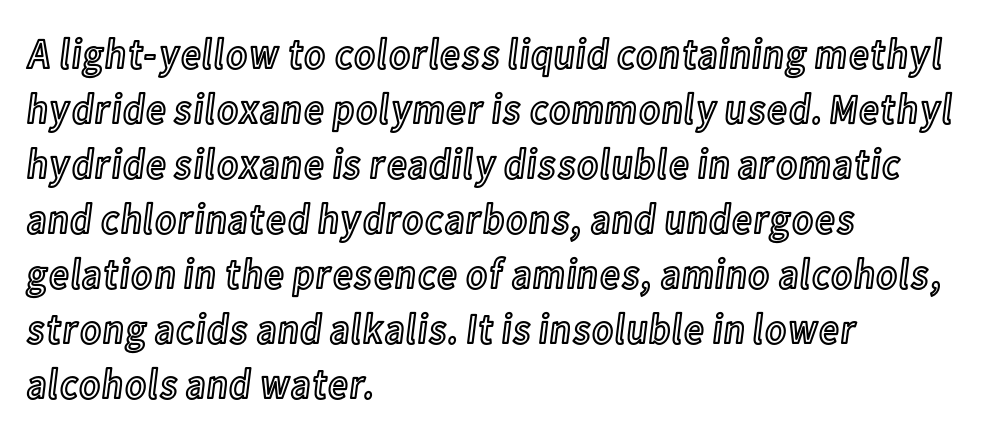
The image shows 43 px condensed type; set left-aligned, normal line spacing (1.28x), normal letter spacing, not underlined; a medium x-height.
